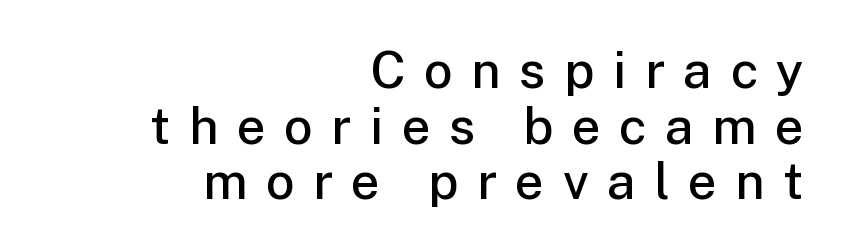
Q: Is the text bold? A: Semi-bold.
Q: Is the text italic (slanted)? A: No, it is upright.
Q: Is the typeface a serif or a sans-serif typeface? A: Sans-serif.
Q: Is the text underlined? A: No.
Q: How is the paragraph aligned? A: Right-aligned.
Q: Is the spacing between letters normal or unusually wide? A: Unusually wide.
Q: Is the spacing between lines tight, normal or loose? A: Tight.
Q: Width (condensed, normal, or wide)? A: Normal.
Q: Stroke contrast? A: Low.
Q: x-height? A: Medium.
Q: Monospaced? A: No.
